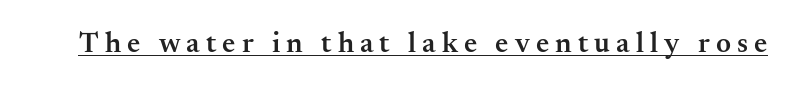
Q: Is the text bold? A: Semi-bold.
Q: Is the text italic (slanted)? A: No, it is upright.
Q: Is the typeface a serif or a sans-serif typeface? A: Serif.
Q: Is the text underlined? A: Yes.
Q: Is the spacing between letters normal or unusually wide? A: Unusually wide.
Q: Width (condensed, normal, or wide)? A: Normal.
Q: Stroke contrast? A: Medium.
Q: x-height? A: Small.
Q: Monospaced? A: No.
